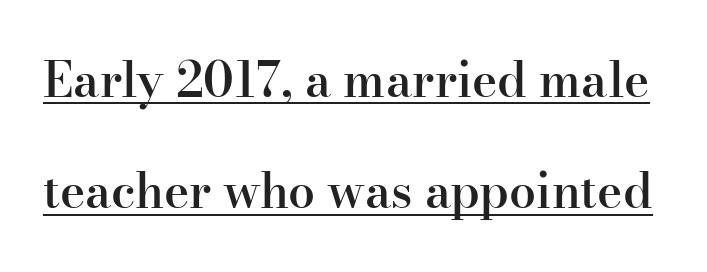
{"serif": "yes", "italic": "no", "bold": "semi", "weight": "semibold", "width": "normal", "stroke_contrast": "high", "x_height": "small", "monospaced": "no", "underline": "yes", "line_spacing": "loose", "line_spacing_ratio": 2.32, "letter_spacing": "normal", "letter_spacing_em": 0.0, "glyph_px": 48}
